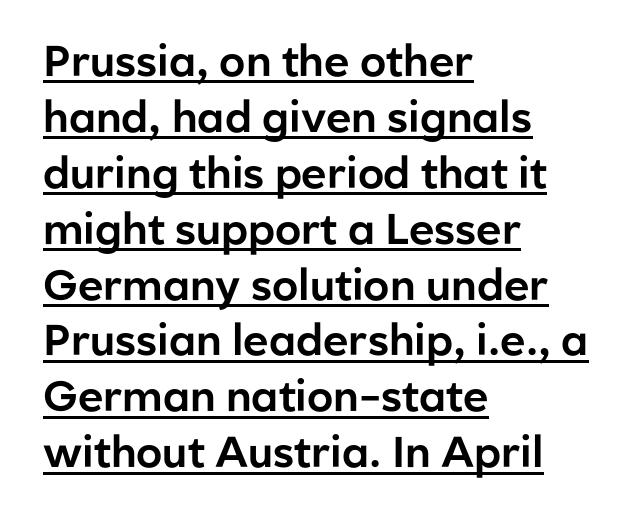
{"serif": "no", "italic": "no", "width": "normal", "stroke_contrast": "low", "x_height": "medium", "monospaced": "no", "underline": "yes", "align": "left", "line_spacing": "normal", "line_spacing_ratio": 1.3, "letter_spacing": "normal", "letter_spacing_em": 0.0, "glyph_px": 43}
